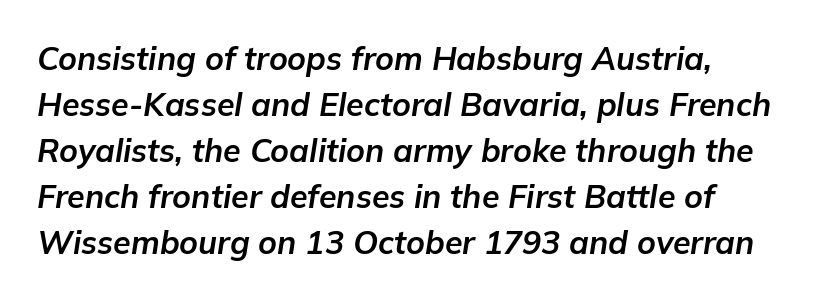
The letters advance in unequal steps, a hallmark of proportional type. On the weight axis this lands at bold, roughly 700. Reading down the column, the eye jumps a familiar distance to each next line. There is no visible air inserted between adjacent glyphs. When letters slant like this, we call the style italic. Alignment: flush left.
